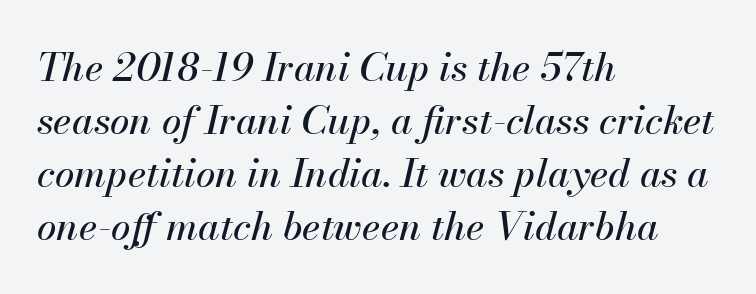
Q: Is the text italic (slanted)? A: Yes, it leans right by about 13 degrees.
Q: Is the text underlined? A: No.
Q: How is the paragraph aligned? A: Left-aligned.
Q: Is the spacing between letters normal or unusually wide? A: Normal.
Q: Is the spacing between lines tight, normal or loose? A: Normal.
Q: Width (condensed, normal, or wide)? A: Normal.
Q: Stroke contrast? A: Medium.
Q: x-height? A: Small.
Q: Monospaced? A: No.
